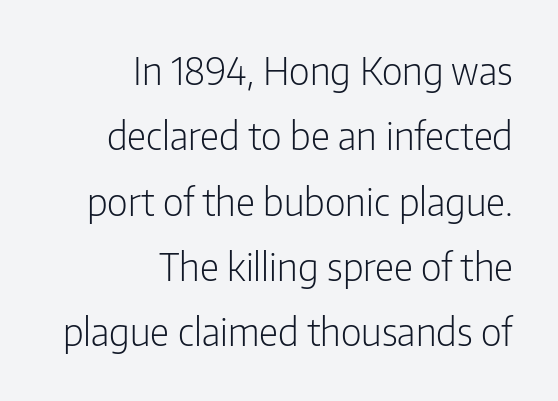
{"serif": "no", "italic": "no", "bold": "no", "weight": "light", "width": "condensed", "stroke_contrast": "low", "x_height": "medium", "monospaced": "no", "underline": "no", "align": "right", "line_spacing_ratio": 1.72, "letter_spacing": "normal", "letter_spacing_em": 0.0, "glyph_px": 38}
